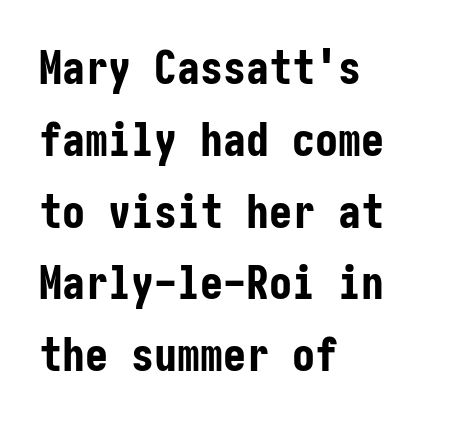
Q: Is the text bold? A: Yes.
Q: Is the text italic (slanted)? A: No, it is upright.
Q: Is the typeface a serif or a sans-serif typeface? A: Sans-serif.
Q: Is the text underlined? A: No.
Q: How is the paragraph aligned? A: Left-aligned.
Q: Is the spacing between letters normal or unusually wide? A: Normal.
Q: Is the spacing between lines tight, normal or loose? A: Normal.
Q: Width (condensed, normal, or wide)? A: Condensed.
Q: Stroke contrast? A: Low.
Q: x-height? A: Medium.
